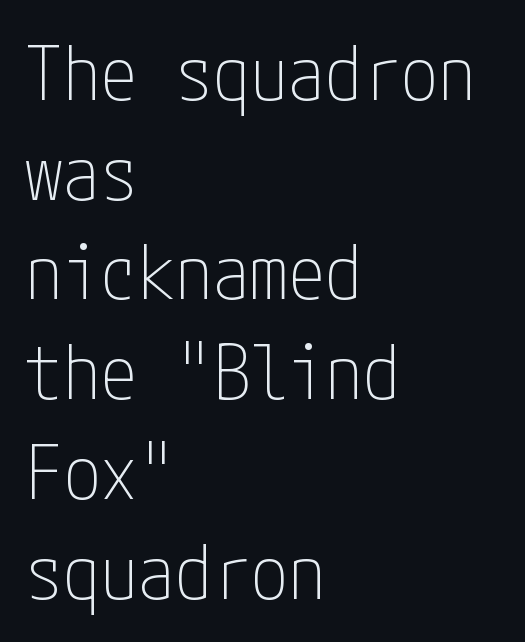
{"serif": "no", "italic": "no", "bold": "no", "weight": "thin", "width": "condensed", "stroke_contrast": "low", "x_height": "medium", "underline": "no", "align": "left", "line_spacing": "normal", "line_spacing_ratio": 1.33, "letter_spacing": "normal", "letter_spacing_em": 0.0, "glyph_px": 75}
